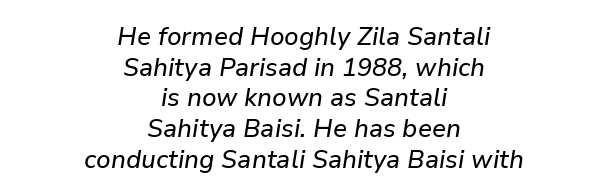
{"italic": "yes", "lean": "right", "slant_degrees": 9, "underline": "no", "align": "center", "line_spacing_ratio": 1.23, "letter_spacing": "normal", "letter_spacing_em": 0.0, "glyph_px": 25}
